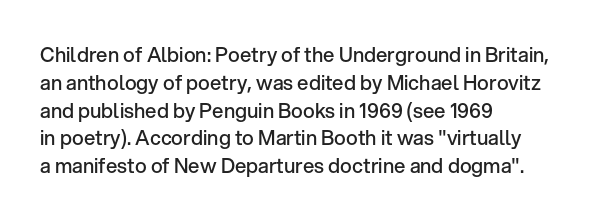
In terms of posture, this sample is upright. A typesetter would call this zero additional tracking. In terms of weight, the rendering is demibold, just under bold. One glance says typical: line gaps are just what's usual. Left-aligned paragraph, ragged on the right.
